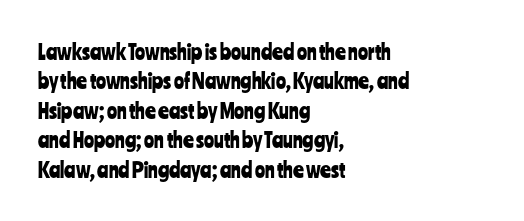
The image shows 21 px text type, upright; set left-aligned, normal line spacing (1.4x), normal letter spacing, not underlined.
